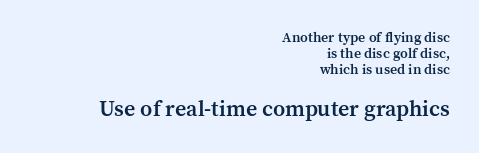
{"italic": "no", "bold": "semi", "underline": "no", "align": "right", "line_spacing": "tight", "line_spacing_ratio": 1.15, "letter_spacing": "normal", "letter_spacing_em": 0.0, "larger_block": "second", "size_ratio": 1.57, "glyph_px": 22}
